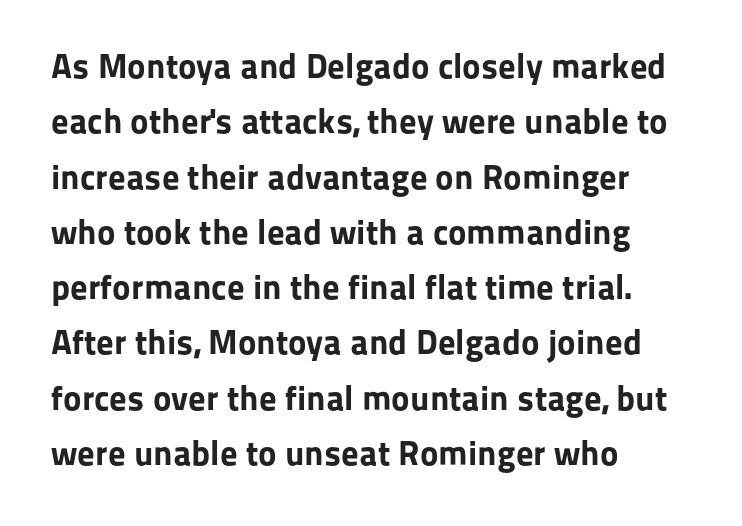
Q: Is the text bold? A: Yes.
Q: Is the text italic (slanted)? A: No, it is upright.
Q: Is the typeface a serif or a sans-serif typeface? A: Sans-serif.
Q: Is the text underlined? A: No.
Q: How is the paragraph aligned? A: Left-aligned.
Q: Is the spacing between letters normal or unusually wide? A: Normal.
Q: Is the spacing between lines tight, normal or loose? A: Normal.
Q: Width (condensed, normal, or wide)? A: Normal.
Q: Stroke contrast? A: Low.
Q: x-height? A: Medium.
Q: Monospaced? A: No.
